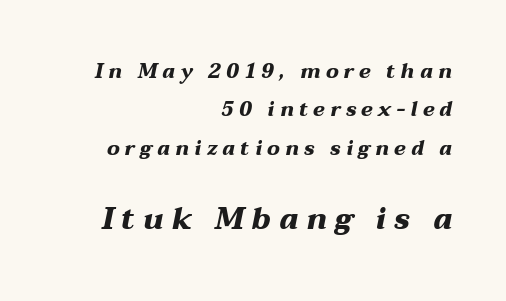
The image shows 30 px heavy, wide type, italic (leaning right); set right-aligned, loose line spacing (1.92x), unusually wide letter spacing (+0.26 em), not underlined; the second (bottom) block is 1.5x larger; medium stroke contrast and a medium x-height.
